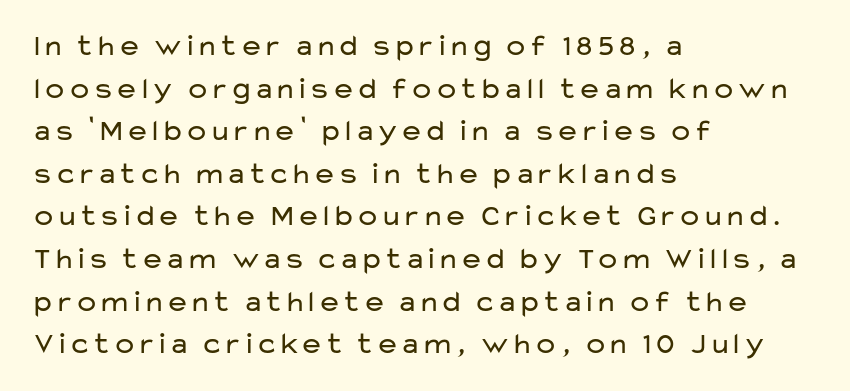
The image shows 30 px regular-weight, wide sans-serif type, upright; set left-aligned, normal line spacing (1.42x), normal letter spacing, not underlined; low stroke contrast and a medium x-height.
